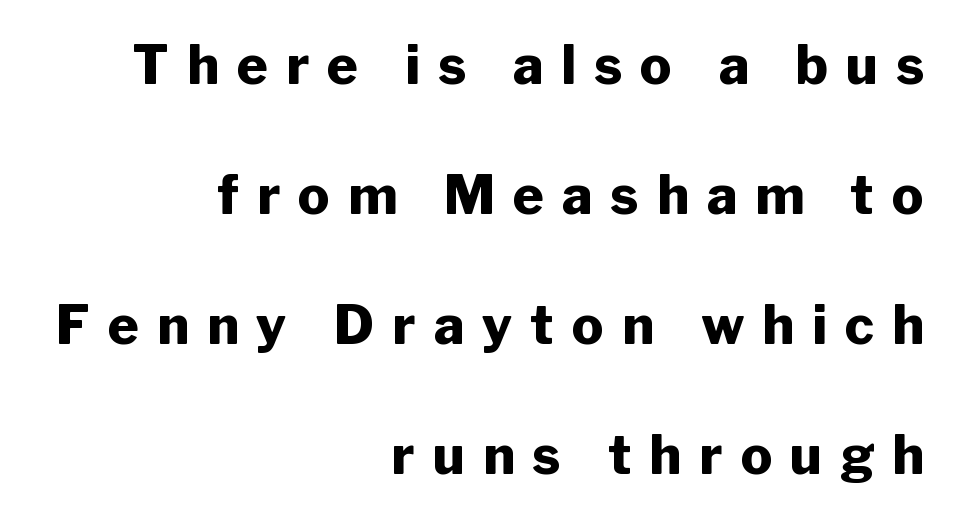
Q: Is the text bold? A: Yes.
Q: Is the text italic (slanted)? A: No, it is upright.
Q: Is the typeface a serif or a sans-serif typeface? A: Sans-serif.
Q: Is the text underlined? A: No.
Q: How is the paragraph aligned? A: Right-aligned.
Q: Is the spacing between letters normal or unusually wide? A: Unusually wide.
Q: Is the spacing between lines tight, normal or loose? A: Loose.
Q: Width (condensed, normal, or wide)? A: Normal.
Q: Stroke contrast? A: Low.
Q: x-height? A: Medium.
Q: Monospaced? A: No.
